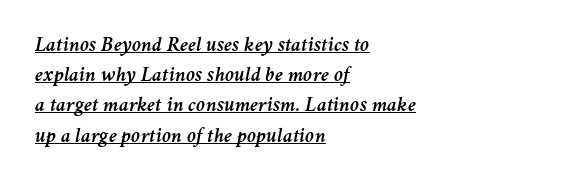
The image shows 21 px text type, italic (leaning right); set left-aligned, normal line spacing (1.44x), normal letter spacing, underlined.
